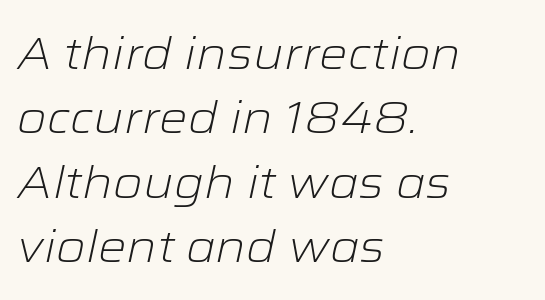
Q: Is the text bold? A: No.
Q: Is the text italic (slanted)? A: Yes, it leans right by about 12 degrees.
Q: Is the text underlined? A: No.
Q: How is the paragraph aligned? A: Left-aligned.
Q: Is the spacing between letters normal or unusually wide? A: Normal.
Q: Is the spacing between lines tight, normal or loose? A: Normal.
Q: Width (condensed, normal, or wide)? A: Wide.
Q: Stroke contrast? A: Low.
Q: x-height? A: Medium.
Q: Monospaced? A: No.
